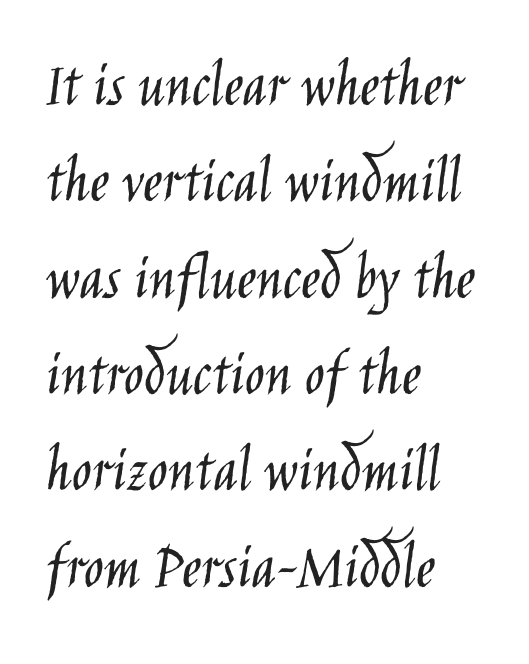
The lines sit at an ordinary, default distance from one another. Look at the tracking — it's just the regular setting, nothing added. The typesetting does not lean heavy: it is not bold. Unlike a traditional serif, this face leaves its strokes unadorned.
